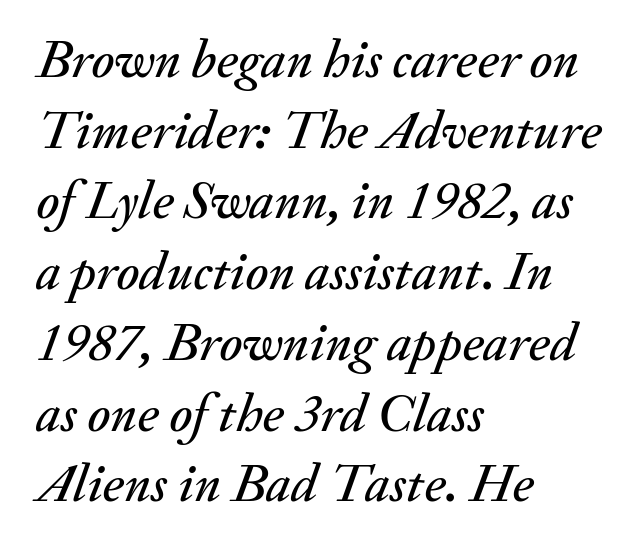
Q: Is the text italic (slanted)? A: Yes, it leans right by about 20 degrees.
Q: Is the text underlined? A: No.
Q: How is the paragraph aligned? A: Left-aligned.
Q: Is the spacing between letters normal or unusually wide? A: Normal.
Q: Is the spacing between lines tight, normal or loose? A: Normal.
Q: Width (condensed, normal, or wide)? A: Normal.
Q: Stroke contrast? A: Medium.
Q: x-height? A: Small.
Q: Monospaced? A: No.
